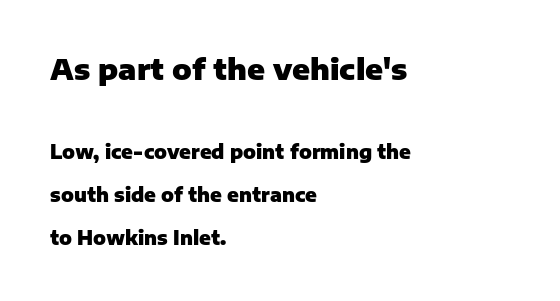
{"serif": "no", "italic": "no", "bold": "yes", "weight": "heavy", "width": "normal", "stroke_contrast": "low", "x_height": "medium", "monospaced": "no", "underline": "no", "align": "left", "line_spacing": "loose", "line_spacing_ratio": 2.27, "letter_spacing": "normal", "letter_spacing_em": 0.0, "larger_block": "first", "size_ratio": 1.53, "glyph_px": 29}
